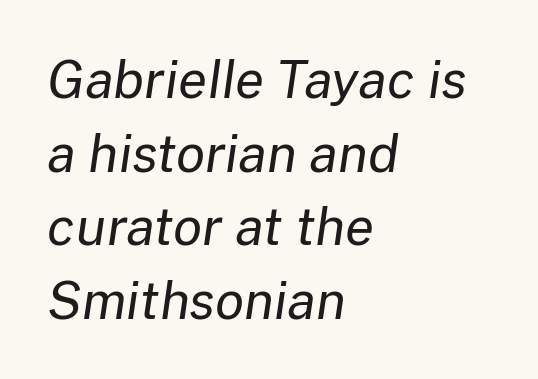
A typesetter would call this proportional, since set widths differ per character. In terms of leading, this rendering sits right in the middle. The space directly below the letters is spotless. Observe the ordinary spacing: letters are neighbours, not strangers. No heavy texture on the line: the type isn't bold. In CSS terms this would be text-align: left.
